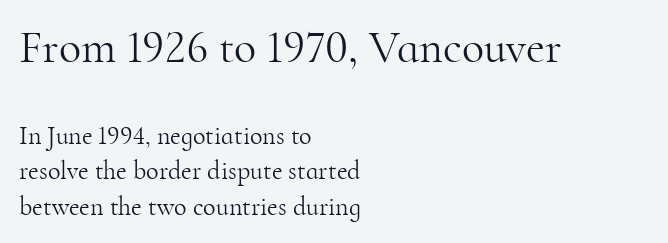
{"serif": "yes", "italic": "no", "bold": "no", "weight": "light", "width": "normal", "stroke_contrast": "high", "x_height": "small", "monospaced": "no", "underline": "no", "align": "left", "line_spacing": "normal", "line_spacing_ratio": 1.37, "letter_spacing": "normal", "letter_spacing_em": 0.0, "larger_block": "first", "size_ratio": 1.77, "glyph_px": 46}
